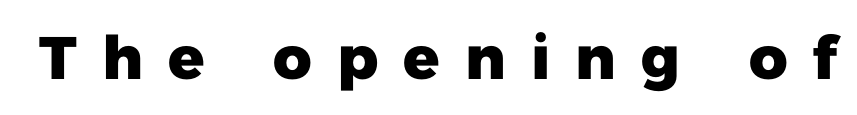
The image shows 60 px heavy sans-serif type, upright; set unusually wide letter spacing (+0.42 em), not underlined; low stroke contrast and a medium x-height.
